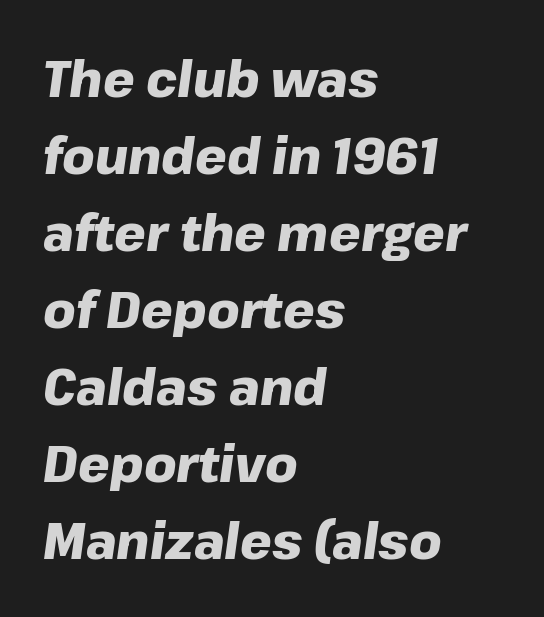
Q: Is the text bold? A: Yes.
Q: Is the text italic (slanted)? A: Yes, it leans right by about 8 degrees.
Q: Is the text underlined? A: No.
Q: How is the paragraph aligned? A: Left-aligned.
Q: Is the spacing between letters normal or unusually wide? A: Normal.
Q: Is the spacing between lines tight, normal or loose? A: Normal.
Q: Width (condensed, normal, or wide)? A: Normal.
Q: Stroke contrast? A: Low.
Q: x-height? A: Medium.
Q: Monospaced? A: No.
